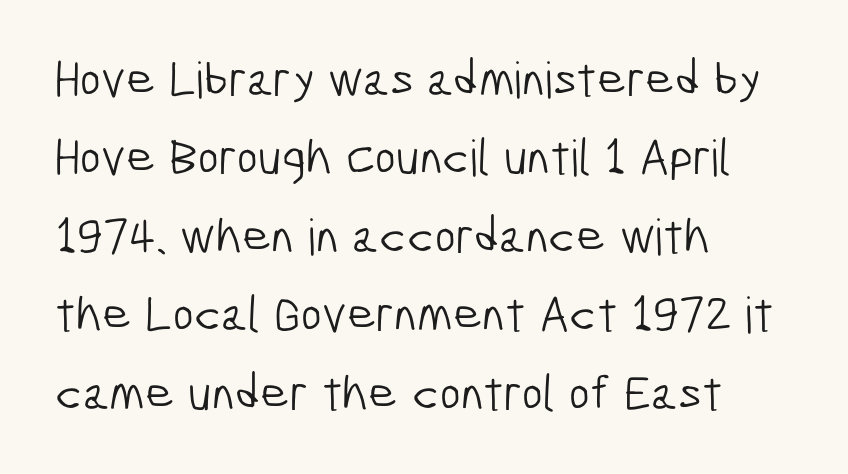
Notice how descenders clear the ascenders below comfortably — that's standard leading. This sample has the flowing, uneven cadence of proportional lettering. Descender tails drop into unmarked territory. Tracking value appears to be zero — textbook default spacing. The lines are quadded left. Heaviness? Minimal to ordinary, like unemphasized prose.
